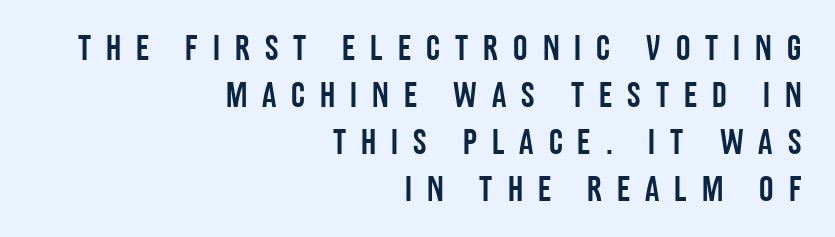
Q: Is the text italic (slanted)? A: No, it is upright.
Q: Is the typeface a serif or a sans-serif typeface? A: Sans-serif.
Q: Is the text underlined? A: No.
Q: How is the paragraph aligned? A: Right-aligned.
Q: Is the spacing between letters normal or unusually wide? A: Unusually wide.
Q: Is the spacing between lines tight, normal or loose? A: Normal.
Q: Width (condensed, normal, or wide)? A: Condensed.
Q: Stroke contrast? A: Low.
Q: x-height? A: Large.
Q: Monospaced? A: No.
